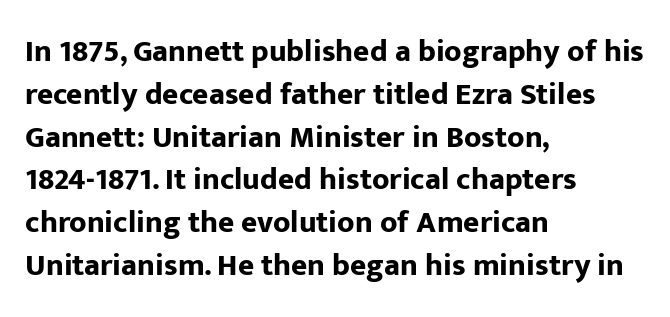
The image shows 31 px bold sans-serif type, upright; set left-aligned, normal line spacing (1.38x), normal letter spacing, not underlined; low stroke contrast and a medium x-height.
